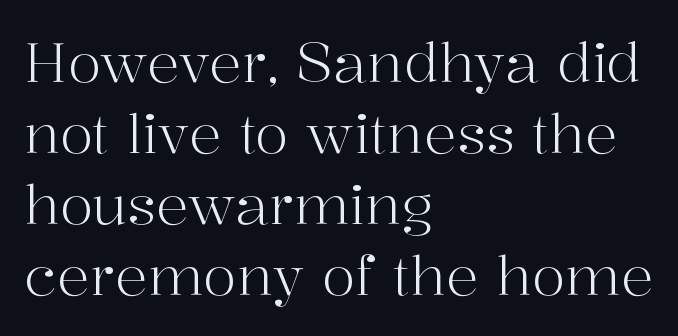
In terms of letterform style, serifs are clearly present. Left-aligned paragraph, ragged on the right. These lines keep a tight, regular rhythm from letter to letter. Regular leading. Each letter keeps its own natural width here, so spacing adapts to shape. The type sits square on the baseline with zero lean.
